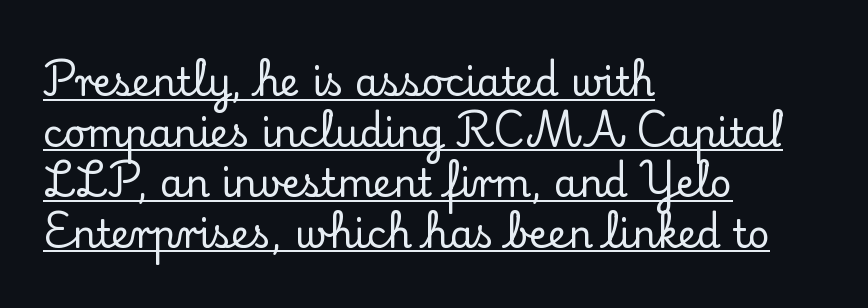
The image shows 38 px serif type, upright; set left-aligned, normal line spacing (1.33x), normal letter spacing, underlined; low stroke contrast and a small x-height.
